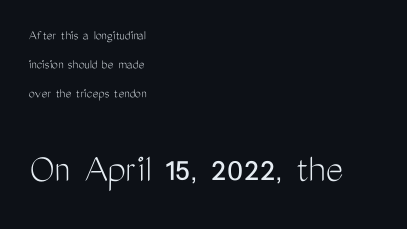
{"serif": "no", "italic": "no", "bold": "no", "weight": "light", "width": "condensed", "stroke_contrast": "medium", "x_height": "medium", "monospaced": "no", "underline": "no", "align": "left", "line_spacing": "loose", "line_spacing_ratio": 2.07, "letter_spacing": "normal", "letter_spacing_em": 0.0, "larger_block": "second", "size_ratio": 3.0, "glyph_px": 42}
